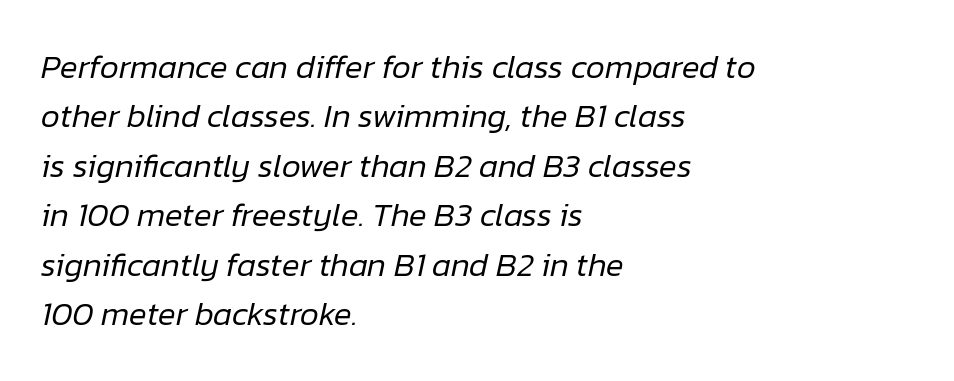
{"italic": "yes", "lean": "right", "slant_degrees": 12, "bold": "no", "weight": "regular", "width": "normal", "stroke_contrast": "low", "x_height": "medium", "monospaced": "no", "underline": "no", "align": "left", "line_spacing": "normal", "line_spacing_ratio": 1.5, "letter_spacing": "normal", "letter_spacing_em": 0.0, "glyph_px": 33}
